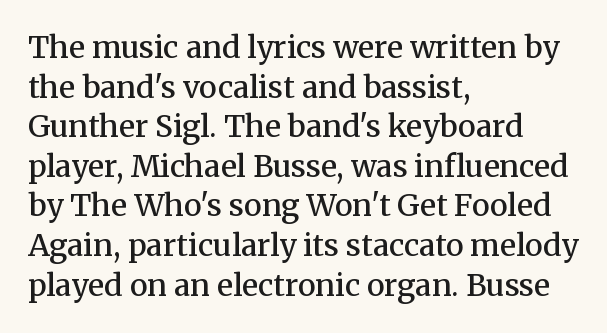
No italicization has been applied; the sample stays upright. Its strokes are somewhat broadened, the hallmark of semibold type. Short and long lines alike share a common starting point at left. Regarding leading, the lines here are spaced in the standard way. Do the characters align in a grid? No, the font is proportional. The font family rendered here belongs to the serif group.
